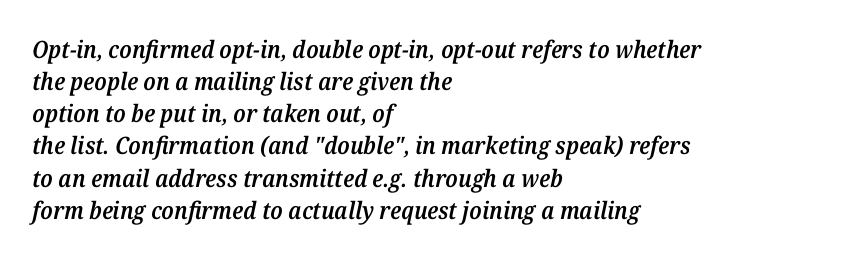
The image shows 24 px text type, italic (leaning right); set left-aligned, normal line spacing (1.34x), normal letter spacing, not underlined.
